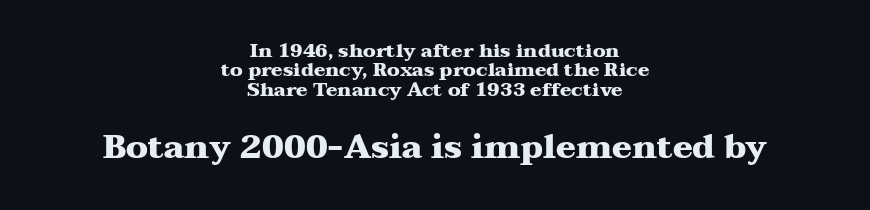
The image shows 33 px heavy, wide serif type, upright; set centered, tight line spacing (1.02x), normal letter spacing, not underlined; the second (bottom) block is 1.74x larger; medium stroke contrast and a medium x-height.
